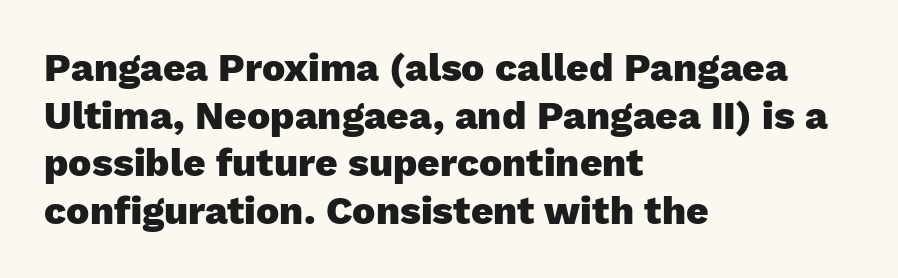
Style check: upright. Tracking value appears to be zero — textbook default spacing. The face used here has the dense, thick strokes of a bold. The gap between lines stays unmarked. The passage shown is typed in a proportional face where columns would drift. Typographically, this falls in the sans-serif category.
